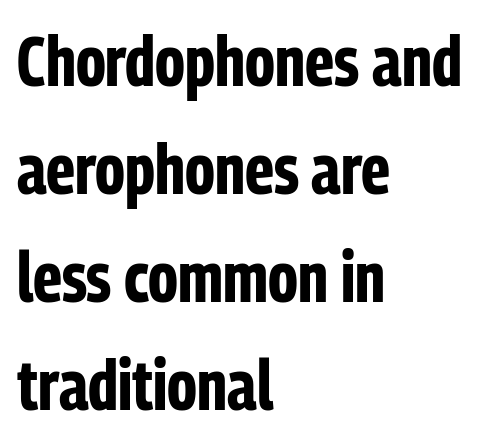
Nothing unusual about the tracking: characters are spaced as the font intends. The axis of the letterforms is exactly vertical. The area under the type is left untouched. To sum up the face: it is a sans, with no serifs. What's the leading like? Ordinary, nothing unusual.
